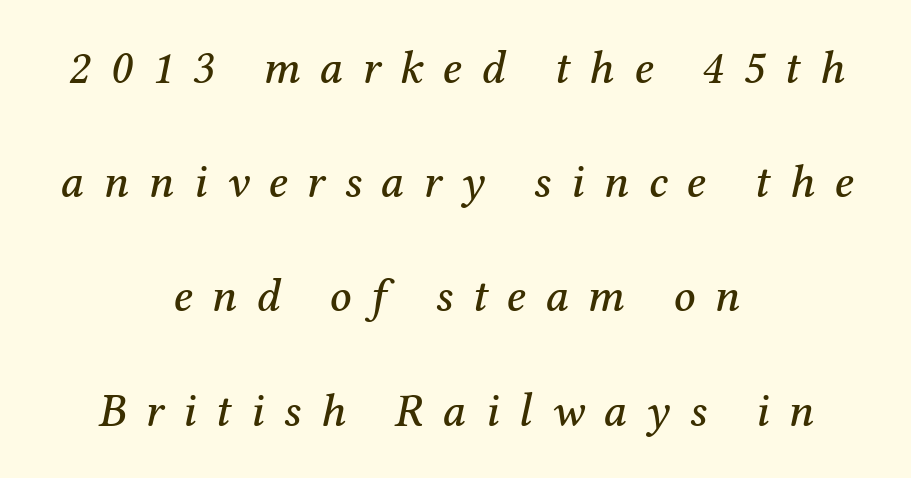
Q: Is the text italic (slanted)? A: Yes, it leans right by about 12 degrees.
Q: Is the typeface a serif or a sans-serif typeface? A: Serif.
Q: Is the text underlined? A: No.
Q: How is the paragraph aligned? A: Centered.
Q: Is the spacing between letters normal or unusually wide? A: Unusually wide.
Q: Is the spacing between lines tight, normal or loose? A: Loose.
Q: Width (condensed, normal, or wide)? A: Normal.
Q: Stroke contrast? A: Medium.
Q: x-height? A: Medium.
Q: Monospaced? A: No.
